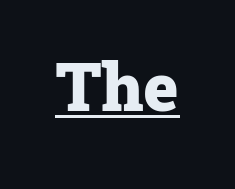
Q: Is the text bold? A: Yes.
Q: Is the text italic (slanted)? A: No, it is upright.
Q: Is the typeface a serif or a sans-serif typeface? A: Serif.
Q: Is the text underlined? A: Yes.
Q: Is the spacing between letters normal or unusually wide? A: Normal.
Q: Width (condensed, normal, or wide)? A: Normal.
Q: Stroke contrast? A: Low.
Q: x-height? A: Medium.
Q: Monospaced? A: No.
